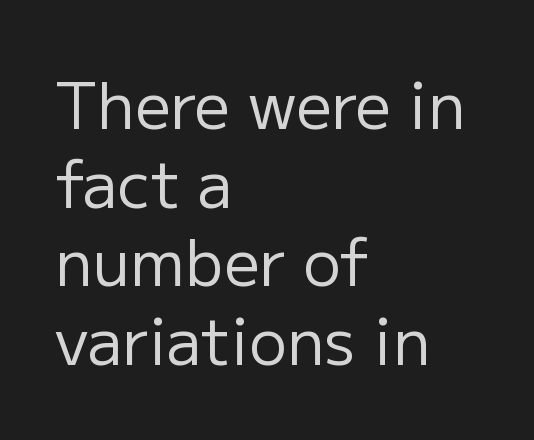
The image shows 63 px regular-weight sans-serif type, upright; set left-aligned, normal line spacing (1.25x), normal letter spacing, not underlined; low stroke contrast and a medium x-height.
